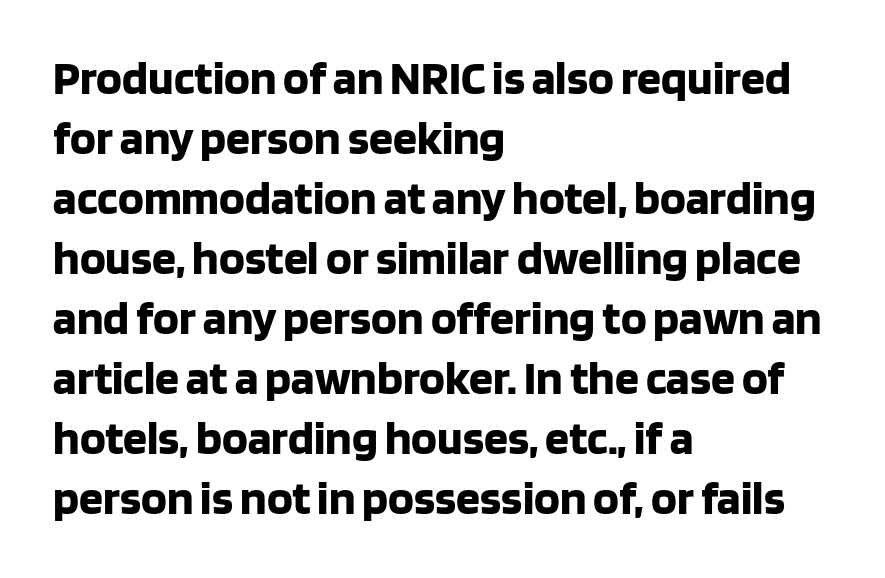
{"serif": "no", "italic": "no", "bold": "yes", "weight": "bold", "width": "normal", "stroke_contrast": "low", "x_height": "large", "monospaced": "no", "underline": "no", "align": "left", "line_spacing": "normal", "line_spacing_ratio": 1.25, "letter_spacing": "normal", "letter_spacing_em": 0.0, "glyph_px": 48}
